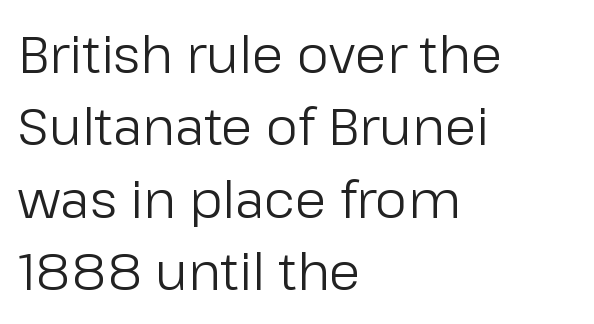
Regarding leading, the lines here are spaced in the standard way. Compared with a typical body face, this is equally light or lighter still. It's the straight-up-and-down kind of type. Looks like regular typesetting: each glyph gets only the width it needs. Short and long lines alike share a common starting point at left.
